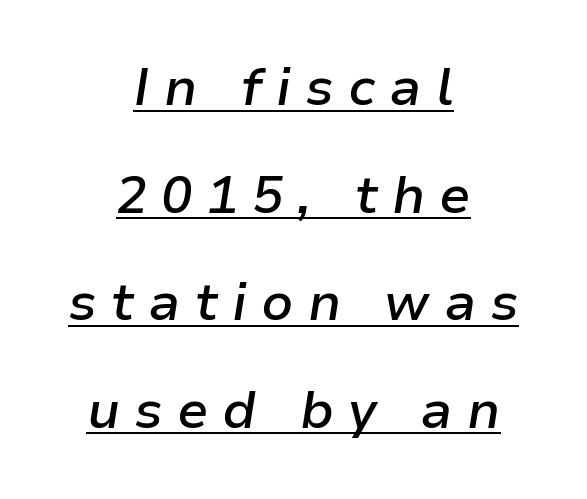
The type is letterspaced generously, with wide tracking. The face used here is proportionally spaced, like ordinary book or web type. It's the slanting kind of type. The typesetter has applied underlining to the passage shown. The paragraph has two soft edges and a firm central axis. This sample trades compactness for vertical openness between lines.
